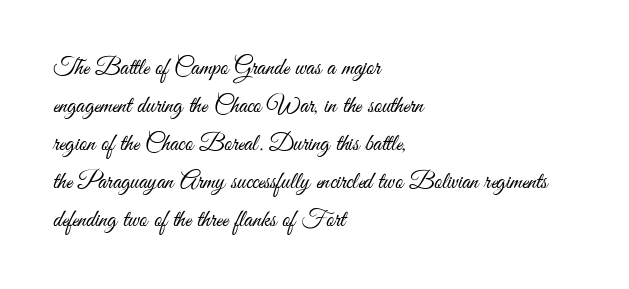
Q: Is the text bold? A: No.
Q: Is the text italic (slanted)? A: Yes.
Q: Is the text underlined? A: No.
Q: How is the paragraph aligned? A: Left-aligned.
Q: Is the spacing between letters normal or unusually wide? A: Normal.
Q: Is the spacing between lines tight, normal or loose? A: Normal.
